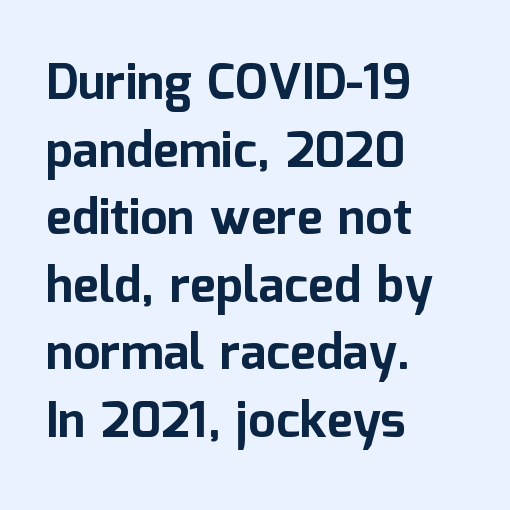
Q: Is the text bold? A: Yes.
Q: Is the text italic (slanted)? A: No, it is upright.
Q: Is the typeface a serif or a sans-serif typeface? A: Sans-serif.
Q: Is the text underlined? A: No.
Q: How is the paragraph aligned? A: Left-aligned.
Q: Is the spacing between letters normal or unusually wide? A: Normal.
Q: Is the spacing between lines tight, normal or loose? A: Normal.
Q: Width (condensed, normal, or wide)? A: Normal.
Q: Stroke contrast? A: Low.
Q: x-height? A: Medium.
Q: Monospaced? A: No.
